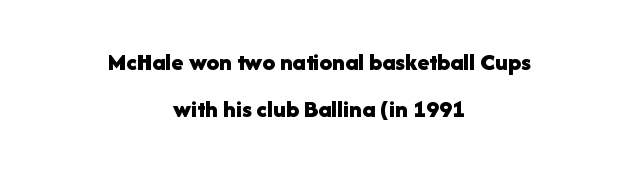
{"italic": "no", "bold": "yes", "underline": "no", "align": "center", "line_spacing_ratio": 1.88, "letter_spacing": "normal", "letter_spacing_em": 0.0, "glyph_px": 25}
